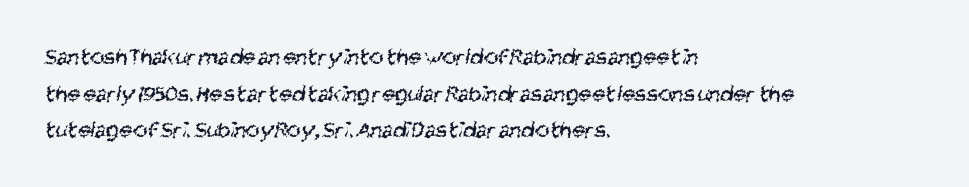
{"bold": "no", "underline": "no", "align": "left", "line_spacing": "normal", "line_spacing_ratio": 1.53, "letter_spacing": "normal", "letter_spacing_em": 0.0, "glyph_px": 24}
